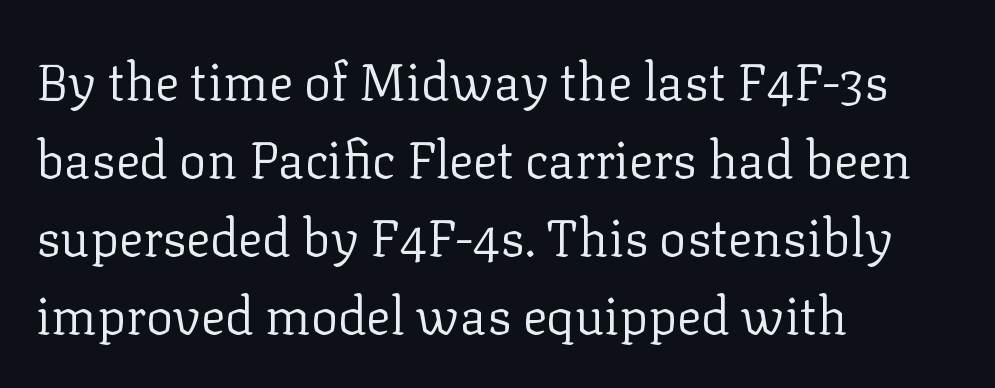
A typesetter would call this proportional, since set widths differ per character. The lines are quadded left. It's the straight-up-and-down kind of type. The type is set solid horizontally, with unmodified tracking. The face used here is seriffed, in the tradition of book romans. Underlining? Definitely not there.
